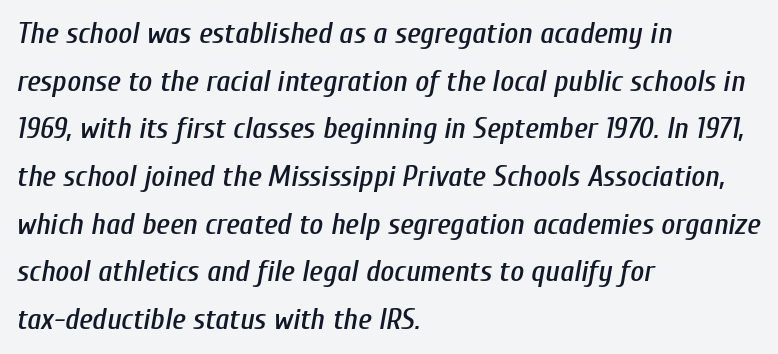
{"italic": "yes", "lean": "right", "slant_degrees": 10, "width": "condensed", "stroke_contrast": "low", "x_height": "medium", "monospaced": "no", "underline": "no", "align": "left", "line_spacing": "normal", "line_spacing_ratio": 1.59, "letter_spacing": "normal", "letter_spacing_em": 0.0, "glyph_px": 30}
